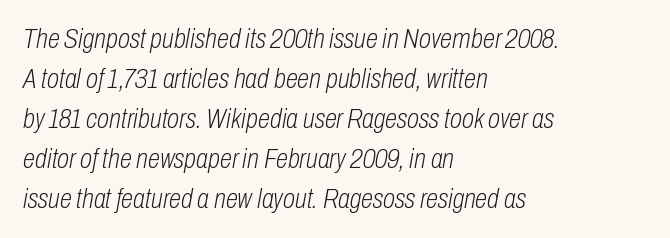
Beneath every word, the page is bare. Caption: face not bold, strokes unweighted. Evenly set lines give the paragraph a standard silhouette. Italic? Definitely — the glyphs are oblique. A student would call this left alignment; a typographer would say flush left, rag right. Is this a fixed-width face? No — the glyphs have proportional, varying widths.
